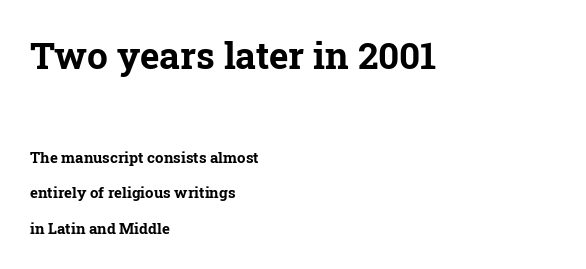
{"serif": "yes", "italic": "no", "bold": "yes", "weight": "bold", "width": "normal", "stroke_contrast": "low", "x_height": "medium", "monospaced": "no", "underline": "no", "align": "left", "line_spacing": "loose", "line_spacing_ratio": 2.36, "letter_spacing": "normal", "letter_spacing_em": 0.0, "larger_block": "first", "size_ratio": 2.47, "glyph_px": 37}
